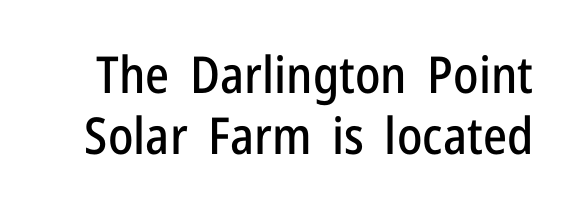
The image shows 51 px condensed sans-serif type, upright; set line spacing 1.19x, normal letter spacing, not underlined; low stroke contrast and a medium x-height.
